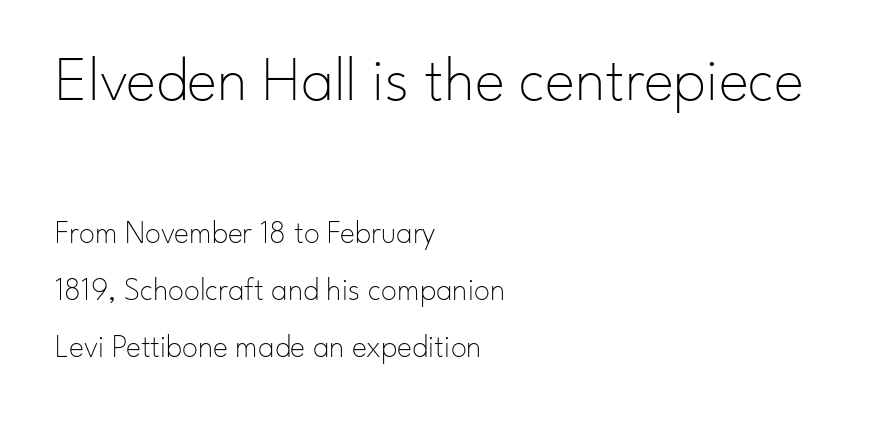
{"serif": "no", "italic": "no", "bold": "no", "weight": "thin", "width": "normal", "stroke_contrast": "low", "x_height": "small", "monospaced": "no", "underline": "no", "align": "left", "line_spacing_ratio": 1.78, "letter_spacing": "normal", "letter_spacing_em": 0.0, "larger_block": "first", "size_ratio": 2.0, "glyph_px": 64}
